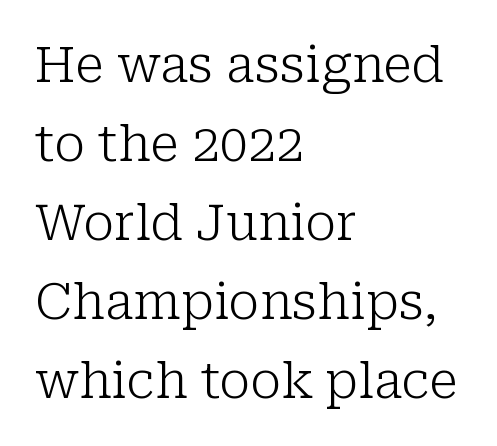
{"serif": "yes", "italic": "no", "bold": "no", "weight": "light", "width": "normal", "stroke_contrast": "low", "x_height": "medium", "monospaced": "no", "underline": "no", "align": "left", "line_spacing": "normal", "line_spacing_ratio": 1.58, "letter_spacing": "normal", "letter_spacing_em": 0.0, "glyph_px": 50}
